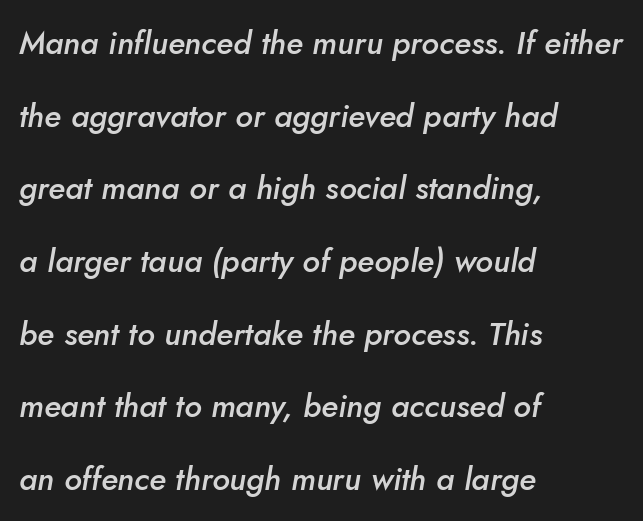
Q: Is the text bold? A: Semi-bold.
Q: Is the text italic (slanted)? A: Yes, it leans right by about 10 degrees.
Q: Is the text underlined? A: No.
Q: How is the paragraph aligned? A: Left-aligned.
Q: Is the spacing between letters normal or unusually wide? A: Normal.
Q: Is the spacing between lines tight, normal or loose? A: Loose.
Q: Width (condensed, normal, or wide)? A: Normal.
Q: Stroke contrast? A: Low.
Q: x-height? A: Small.
Q: Monospaced? A: No.
